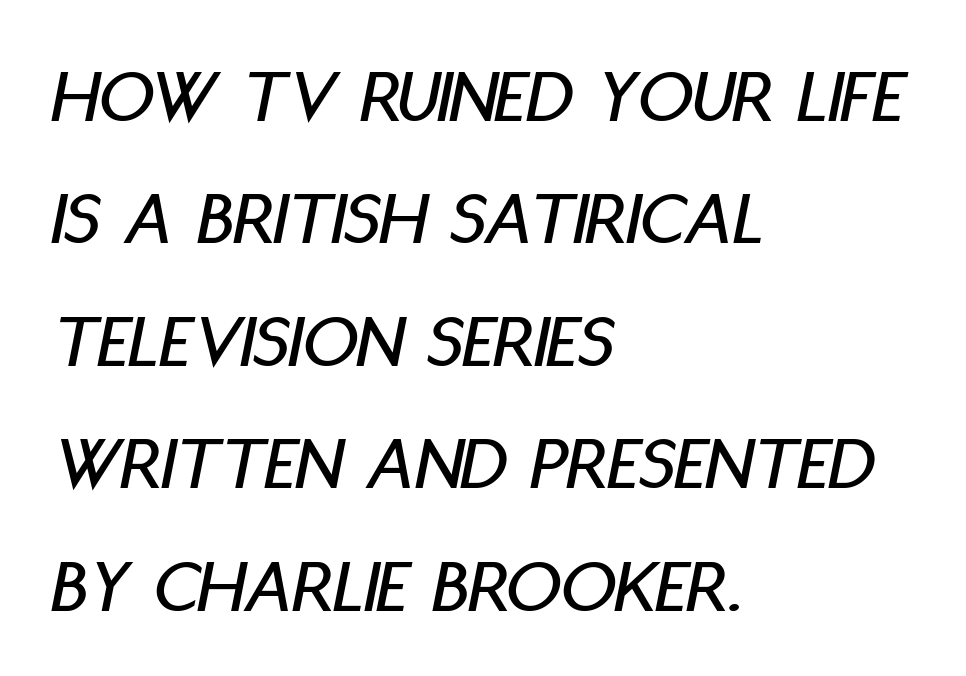
The image shows 77 px condensed type, italic (leaning right); set left-aligned, normal line spacing (1.59x), normal letter spacing, not underlined; low stroke contrast and a large x-height.
